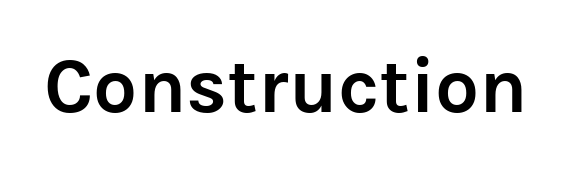
There is no visible air inserted between adjacent glyphs. You can tell from the bare stems that sans-serif type was used. Notice how thick the strokes are: this is what a full bold looks like. The font's upright variant was chosen for this text. These lines are rendered in a variable-pitch font.
